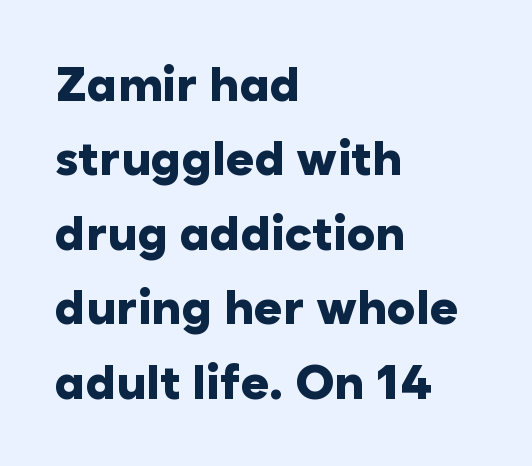
{"serif": "no", "italic": "no", "bold": "yes", "weight": "heavy", "width": "normal", "stroke_contrast": "low", "x_height": "medium", "monospaced": "no", "underline": "no", "align": "left", "line_spacing": "normal", "line_spacing_ratio": 1.55, "letter_spacing": "normal", "letter_spacing_em": 0.0, "glyph_px": 48}
